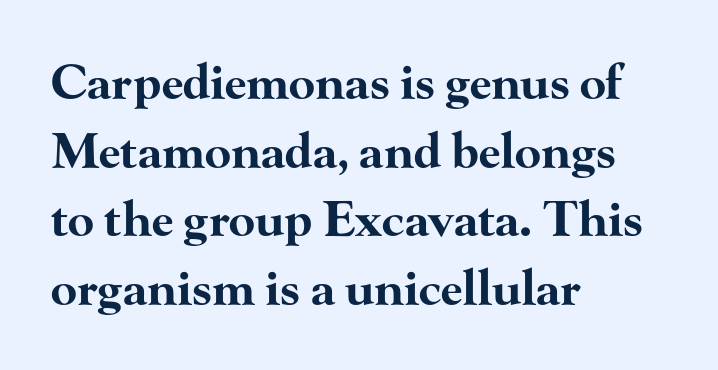
{"serif": "yes", "italic": "no", "bold": "yes", "weight": "bold", "width": "wide", "stroke_contrast": "high", "x_height": "small", "monospaced": "no", "underline": "no", "align": "left", "line_spacing": "normal", "line_spacing_ratio": 1.43, "letter_spacing": "normal", "letter_spacing_em": 0.0, "glyph_px": 48}
